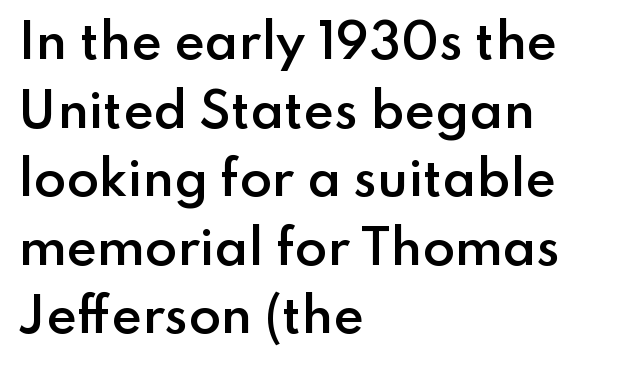
Q: Is the text bold? A: Semi-bold.
Q: Is the text italic (slanted)? A: No, it is upright.
Q: Is the typeface a serif or a sans-serif typeface? A: Sans-serif.
Q: Is the text underlined? A: No.
Q: How is the paragraph aligned? A: Left-aligned.
Q: Is the spacing between letters normal or unusually wide? A: Normal.
Q: Is the spacing between lines tight, normal or loose? A: Normal.
Q: Width (condensed, normal, or wide)? A: Normal.
Q: Stroke contrast? A: Low.
Q: x-height? A: Small.
Q: Monospaced? A: No.
